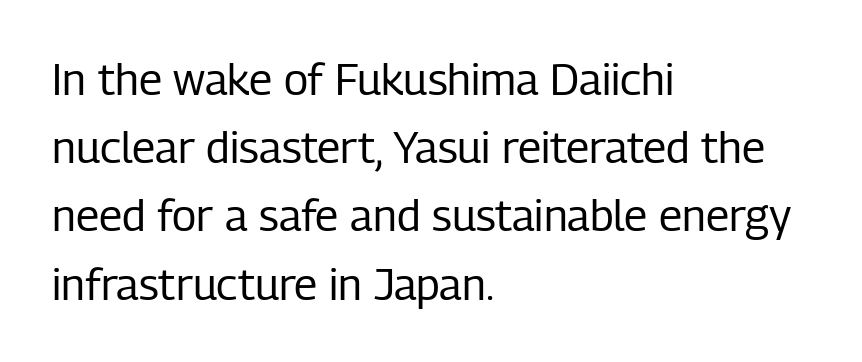
The image shows 44 px regular-weight, condensed sans-serif type, upright; set left-aligned, normal line spacing (1.55x), normal letter spacing, not underlined; low stroke contrast and a medium x-height.
